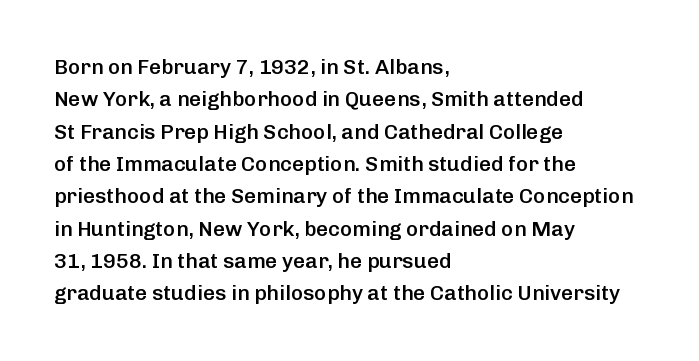
Italic? Not at all — the glyphs are vertical. Visually the block forms a straight wall on the left and a jagged coastline on the right. The horizontal fit of the characters is conventional and even. No word sits above an underline.
